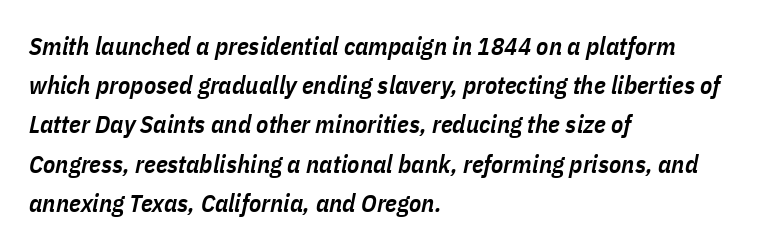
The image shows 25 px text type, italic (leaning right); set left-aligned, normal line spacing (1.57x), normal letter spacing, not underlined.
